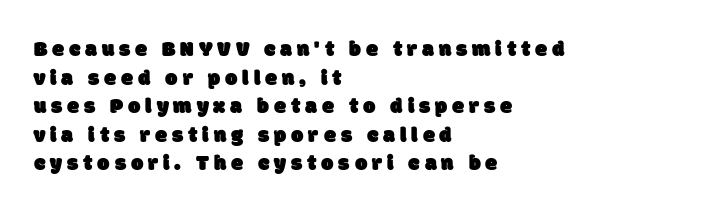
The passage shown stacks its lines at a standard gap. No word sits above an underline. You could only call the tracking loose — the letters float apart. Teacher's note: observe the even left margin — that is flush-left alignment.
